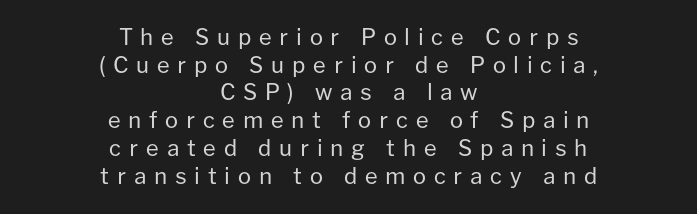
The image shows 22 px text type, upright; set centered, normal line spacing (1.26x), unusually wide letter spacing (+0.35 em), not underlined.
